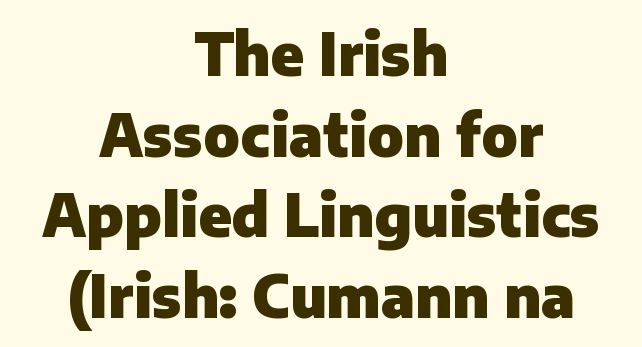
The image shows 58 px heavy sans-serif type, upright; set centered, normal line spacing (1.39x), normal letter spacing, not underlined; low stroke contrast and a medium x-height.
